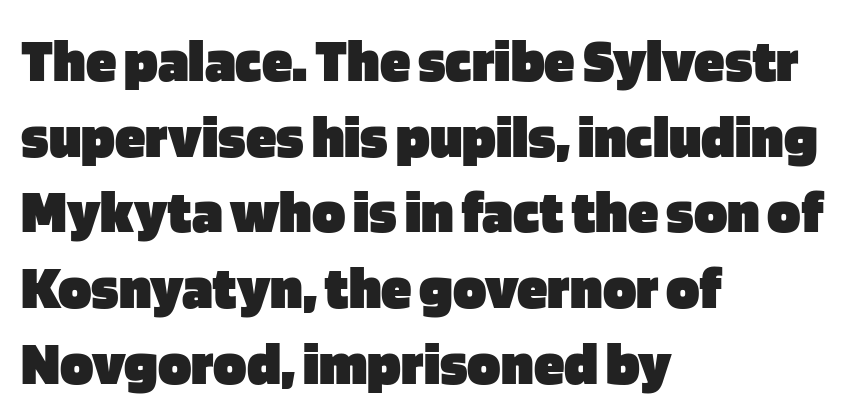
Its strokes are broad and dark, the hallmark of bold type. Typographically, this falls in the sans-serif category. A classic flush-left, rag-right setting is used for this passage. Here the designer chose a conventional face with non-uniform glyph widths. The rendering keeps characters at their native spacing. The lettering holds an erect, upright posture throughout.
